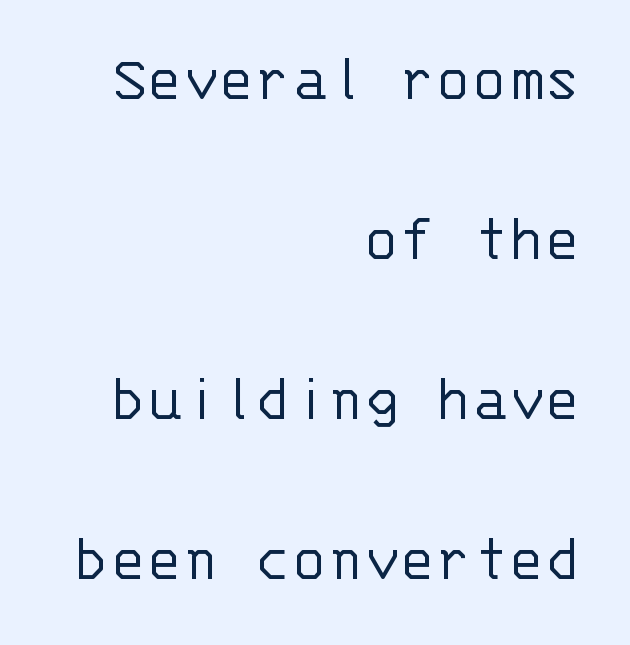
The image shows 67 px light sans-serif type, upright, monospaced; set right-aligned, loose line spacing (2.39x), normal letter spacing, not underlined; low stroke contrast and a large x-height.
